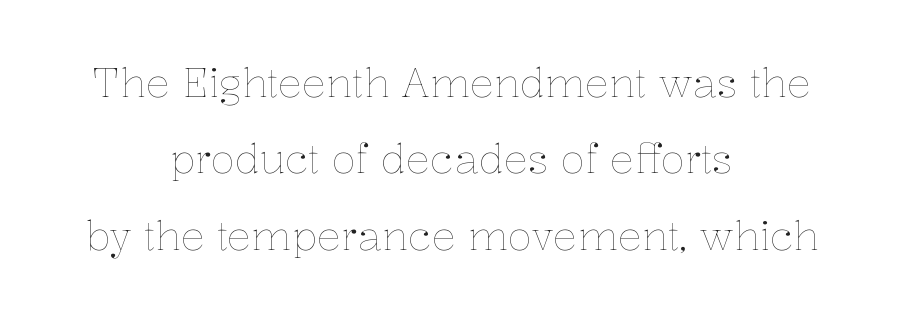
Q: Is the text bold? A: No.
Q: Is the text italic (slanted)? A: No, it is upright.
Q: Is the text underlined? A: No.
Q: How is the paragraph aligned? A: Centered.
Q: Is the spacing between letters normal or unusually wide? A: Normal.
Q: Is the spacing between lines tight, normal or loose? A: Loose.
Q: Width (condensed, normal, or wide)? A: Normal.
Q: Stroke contrast? A: Low.
Q: x-height? A: Medium.
Q: Monospaced? A: No.
